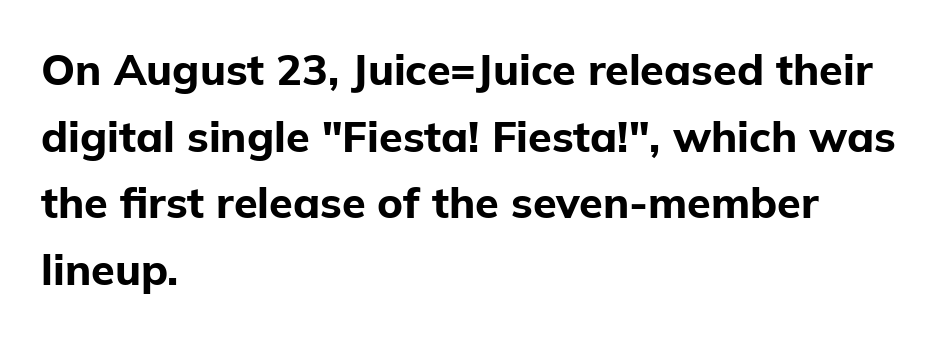
The image shows 43 px bold sans-serif type, upright; set left-aligned, normal line spacing (1.55x), normal letter spacing, not underlined; low stroke contrast and a medium x-height.
